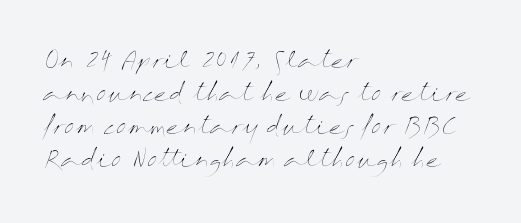
Honestly, the row spacing looks completely unremarkable. Caption: face not bold, strokes unweighted. This rendering features lettering with no underline. The setting favours the left margin, as ordinary paragraphs usually do.
